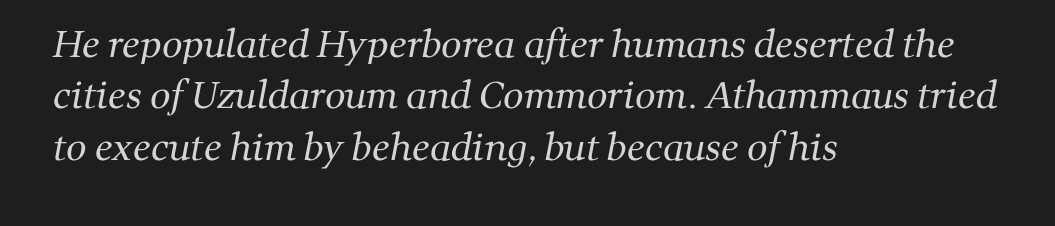
The image shows 36 px regular-weight serif type; set left-aligned, normal line spacing (1.43x), normal letter spacing, not underlined; medium stroke contrast and a medium x-height.
